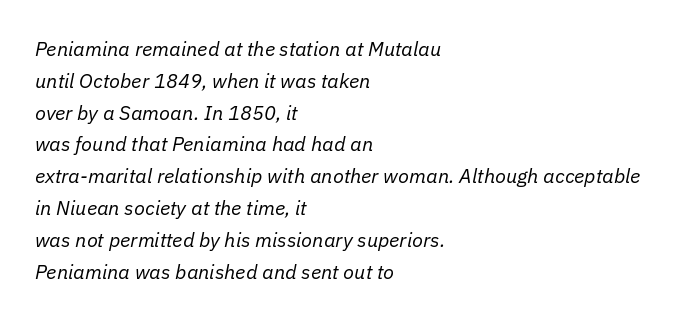
Q: Is the text bold? A: No.
Q: Is the text italic (slanted)? A: Yes, it leans right by about 11 degrees.
Q: Is the text underlined? A: No.
Q: How is the paragraph aligned? A: Left-aligned.
Q: Is the spacing between letters normal or unusually wide? A: Normal.
Q: Is the spacing between lines tight, normal or loose? A: Normal.
